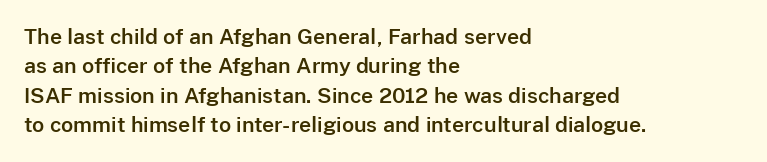
{"italic": "no", "underline": "no", "align": "left", "line_spacing": "normal", "line_spacing_ratio": 1.4, "letter_spacing": "normal", "letter_spacing_em": 0.0, "glyph_px": 21}
